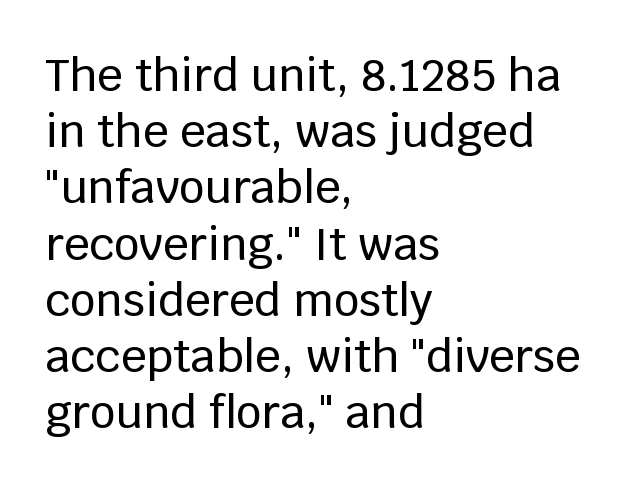
The image shows 45 px sans-serif type, upright; set left-aligned, normal line spacing (1.25x), normal letter spacing, not underlined; low stroke contrast and a large x-height.
